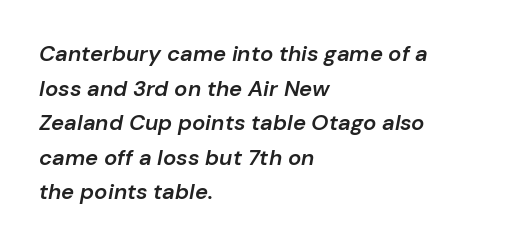
The image shows 22 px text type, italic (leaning right); set left-aligned, normal line spacing (1.57x), normal letter spacing, not underlined.
